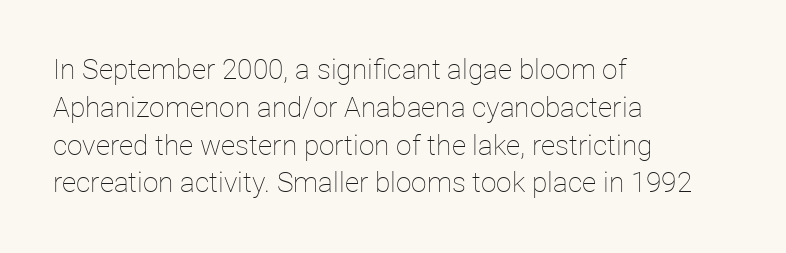
The image shows 28 px thin type, upright; set left-aligned, normal line spacing (1.35x), normal letter spacing, not underlined; low stroke contrast and a medium x-height.
